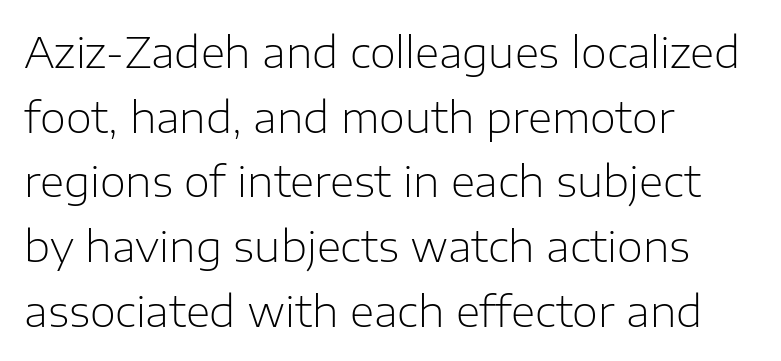
The image shows 42 px light sans-serif type, upright; set left-aligned, normal line spacing (1.54x), normal letter spacing, not underlined; low stroke contrast and a medium x-height.
